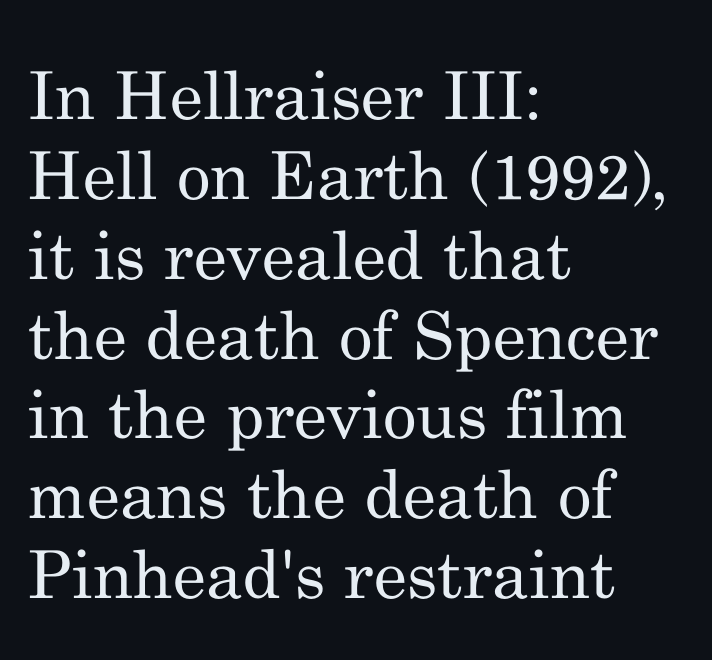
The image shows 66 px regular-weight serif type, upright; set left-aligned, line spacing 1.21x, normal letter spacing, not underlined; medium stroke contrast and a small x-height.
